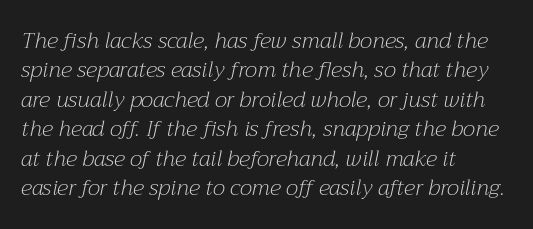
Q: Is the text bold? A: No.
Q: Is the text italic (slanted)? A: Yes, it leans right by about 12 degrees.
Q: Is the text underlined? A: No.
Q: How is the paragraph aligned? A: Left-aligned.
Q: Is the spacing between letters normal or unusually wide? A: Normal.
Q: Is the spacing between lines tight, normal or loose? A: Normal.
